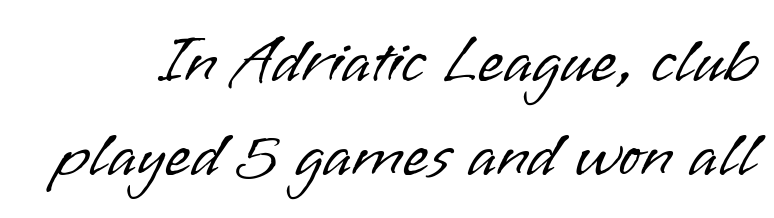
{"serif": "no", "bold": "no", "weight": "light", "width": "normal", "stroke_contrast": "low", "x_height": "small", "monospaced": "no", "underline": "no", "line_spacing": "normal", "line_spacing_ratio": 1.4, "letter_spacing": "normal", "letter_spacing_em": 0.0, "glyph_px": 67}
